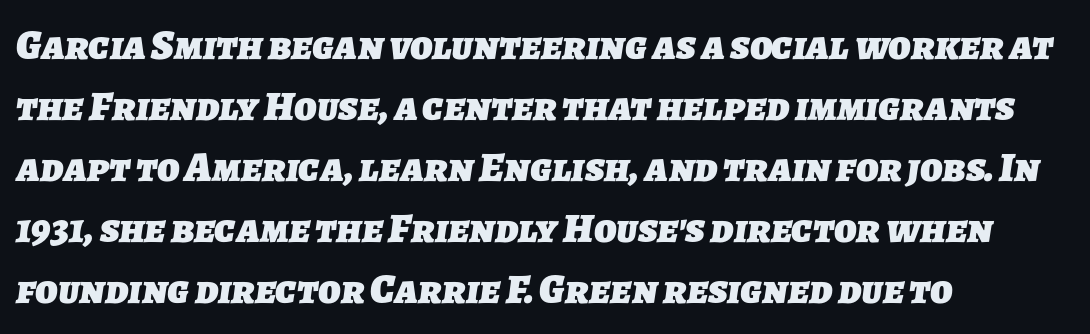
{"serif": "no", "bold": "yes", "weight": "heavy", "width": "normal", "stroke_contrast": "low", "x_height": "medium", "monospaced": "no", "underline": "no", "align": "left", "line_spacing": "normal", "line_spacing_ratio": 1.45, "letter_spacing": "normal", "letter_spacing_em": 0.0, "glyph_px": 42}
